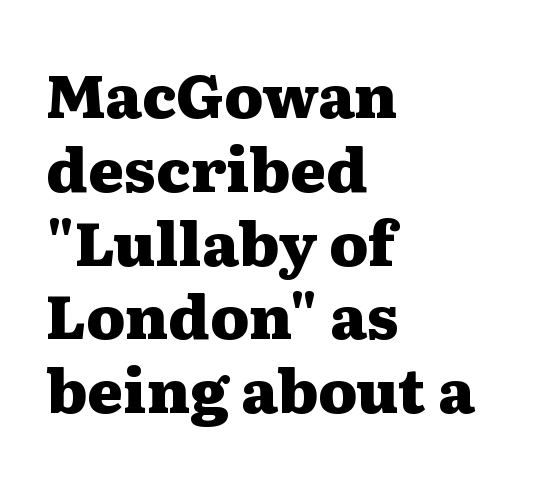
{"serif": "yes", "italic": "no", "bold": "yes", "weight": "heavy", "width": "wide", "stroke_contrast": "medium", "x_height": "medium", "monospaced": "no", "underline": "no", "align": "left", "line_spacing_ratio": 1.21, "letter_spacing": "normal", "letter_spacing_em": 0.0, "glyph_px": 61}
